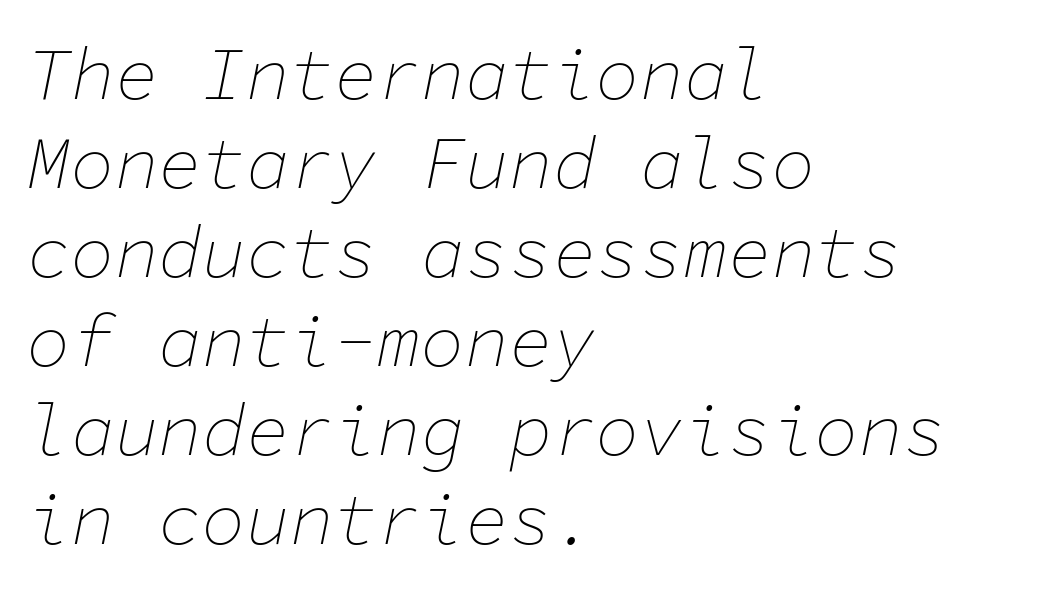
The image shows 73 px thin type, italic (leaning right), monospaced; set left-aligned, line spacing 1.22x, normal letter spacing, not underlined; low stroke contrast and a medium x-height.
